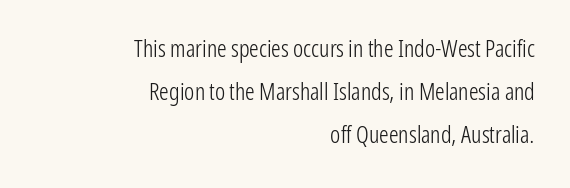
Q: Is the text bold? A: No.
Q: Is the text italic (slanted)? A: No, it is upright.
Q: Is the text underlined? A: No.
Q: How is the paragraph aligned? A: Right-aligned.
Q: Is the spacing between letters normal or unusually wide? A: Normal.
